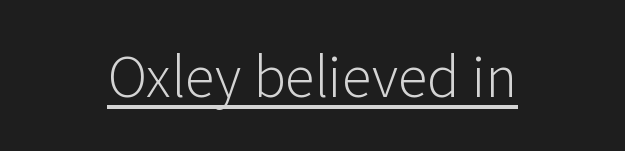
Q: Is the text bold? A: No.
Q: Is the text italic (slanted)? A: No, it is upright.
Q: Is the typeface a serif or a sans-serif typeface? A: Sans-serif.
Q: Is the text underlined? A: Yes.
Q: How is the paragraph aligned? A: Centered.
Q: Is the spacing between letters normal or unusually wide? A: Normal.
Q: Width (condensed, normal, or wide)? A: Normal.
Q: Stroke contrast? A: Low.
Q: x-height? A: Medium.
Q: Monospaced? A: No.
